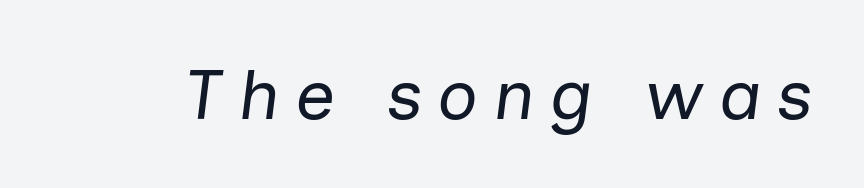
Every character sits at an angle, as italics do. The space directly below the letters is spotless. The letterforms sit at book weight or below. Looks like regular typesetting: each glyph gets only the width it needs. Between one letter and the next there's a generous, obvious gap.
